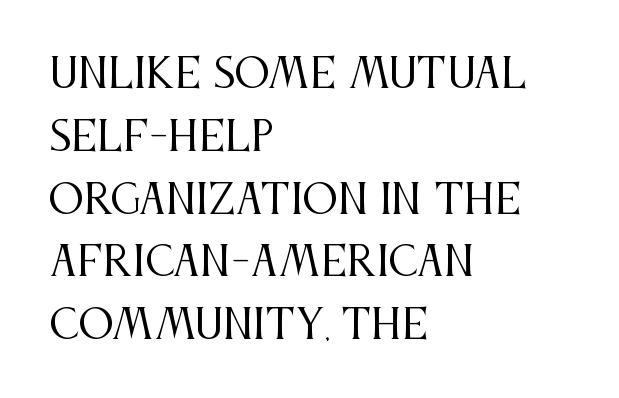
Stem width sits at or under what a default text font uses. Every row of glyphs begins at an identical x-position on the left. The passage shown is not underscored anywhere. Each letter keeps its own natural width here, so spacing adapts to shape. The rows are spaced the way most documents space them.
